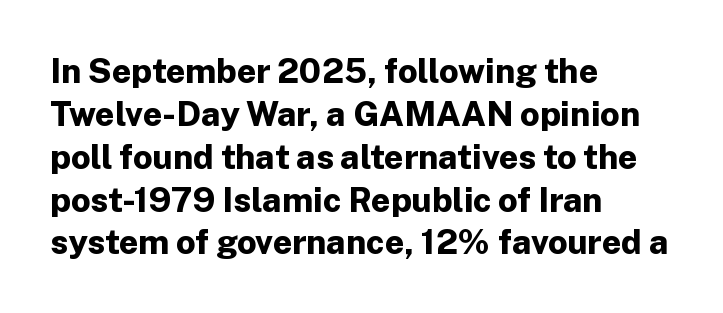
Every character sits straight up, as roman type does. Looks like regular typesetting: each glyph gets only the width it needs. Left-aligned paragraph, ragged on the right. Are there feet on the stems? There aren't — it's a sans. You'd pick this weight for a headline — it's a proper bold.
